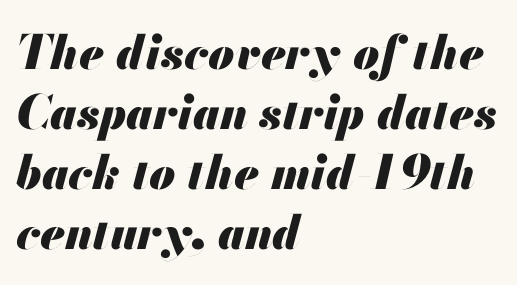
Q: Is the text bold? A: Yes.
Q: Is the text italic (slanted)? A: Yes, it leans right by about 13 degrees.
Q: Is the text underlined? A: No.
Q: How is the paragraph aligned? A: Left-aligned.
Q: Is the spacing between letters normal or unusually wide? A: Normal.
Q: Is the spacing between lines tight, normal or loose? A: Normal.
Q: Width (condensed, normal, or wide)? A: Normal.
Q: Stroke contrast? A: Medium.
Q: x-height? A: Small.
Q: Monospaced? A: No.
